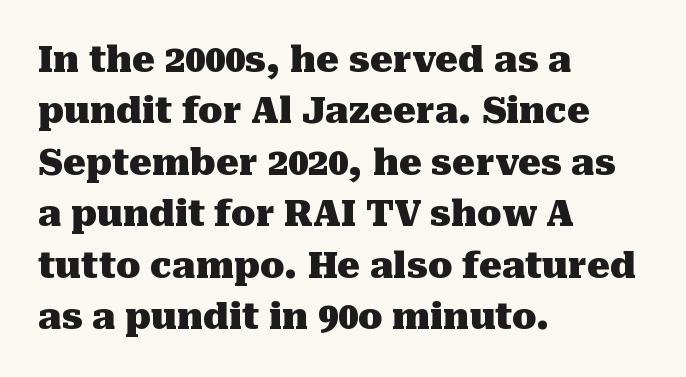
These lines are rendered in a variable-pitch font. Characters follow at the spacing the type designer built in. Quick note: not italic, upright. Layout note: lines flush left. Glance below the letters and you will spot only blank space.
